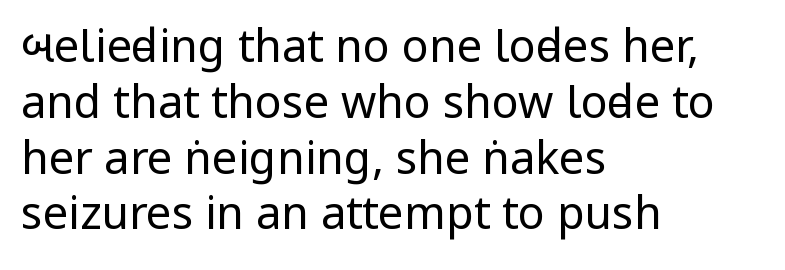
The designer went with a sans here, leaving each stem footless. Letters rest on an invisible, unmarked baseline. The letters sit at their default tracking, neither squeezed nor spread. Is the stroke heavy? The answer is a plain regular-or-lighter. Line starts are locked; line ends wander. Italic: no, the glyphs are upright roman.
